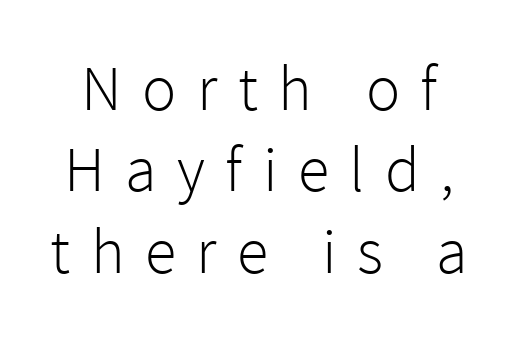
{"serif": "no", "italic": "no", "bold": "no", "weight": "light", "width": "normal", "x_height": "medium", "monospaced": "no", "underline": "no", "line_spacing": "normal", "line_spacing_ratio": 1.27, "letter_spacing": "wide", "letter_spacing_em": 0.32, "glyph_px": 64}
